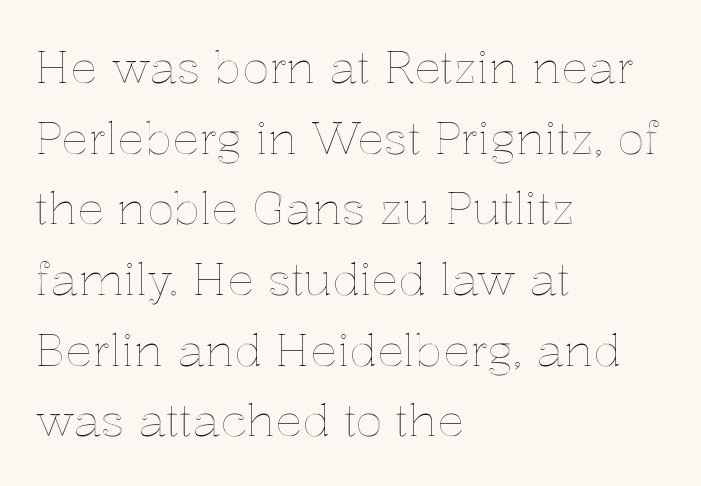
The image shows 45 px text type, upright; set left-aligned, normal line spacing (1.57x), normal letter spacing, not underlined; a medium x-height.
